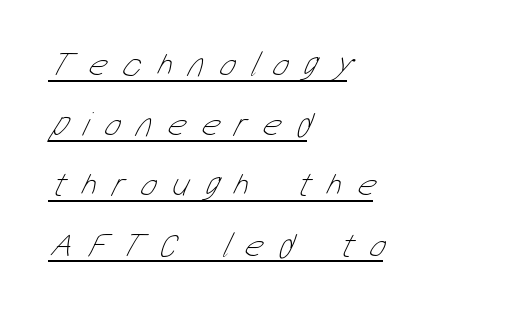
Here the designer chose a conventional face with non-uniform glyph widths. Here the glyphs are tracked loosely, breaking word shapes into spaced letters. A typographer would call this underscored text. Every row of glyphs begins at an identical x-position on the left. This is not heavy type; no bold has been used.
